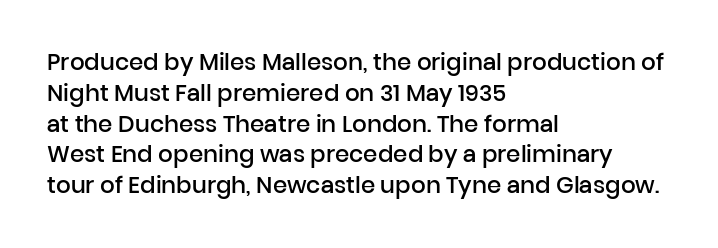
{"italic": "no", "bold": "semi", "underline": "no", "align": "left", "line_spacing": "normal", "line_spacing_ratio": 1.34, "letter_spacing": "normal", "letter_spacing_em": 0.0, "glyph_px": 23}
